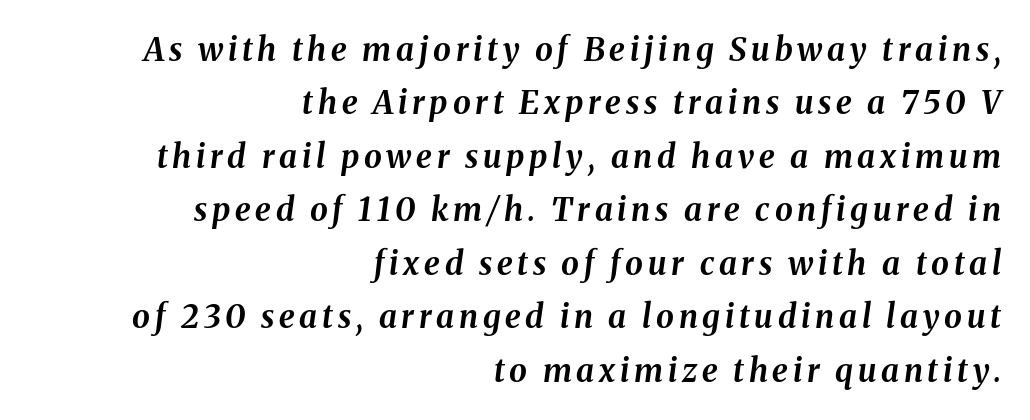
The image shows 32 px bold type, italic (leaning right); set right-aligned, normal line spacing (1.67x), not underlined; medium stroke contrast and a medium x-height.
